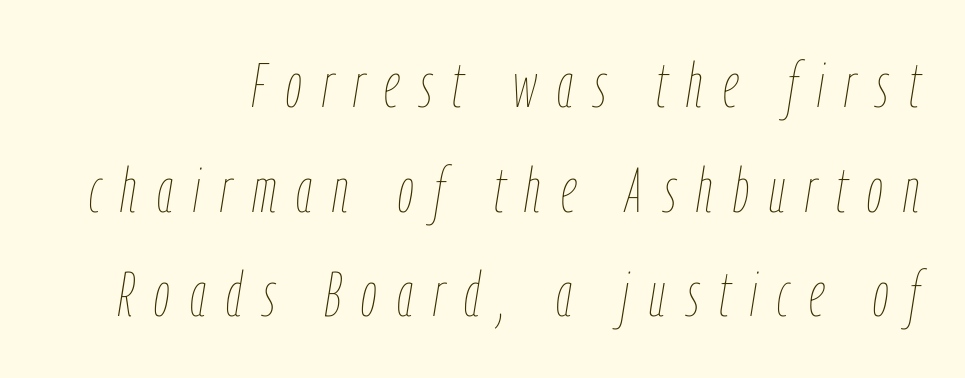
The image shows 63 px thin, condensed type, italic (leaning right); set right-aligned, normal line spacing (1.66x), unusually wide letter spacing (+0.32 em), not underlined; low stroke contrast and a medium x-height.
